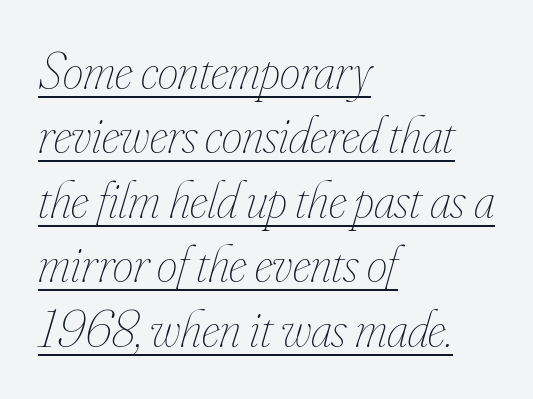
The image shows 52 px thin, condensed type, italic (leaning right); set left-aligned, line spacing 1.24x, normal letter spacing, underlined; low stroke contrast and a small x-height.
